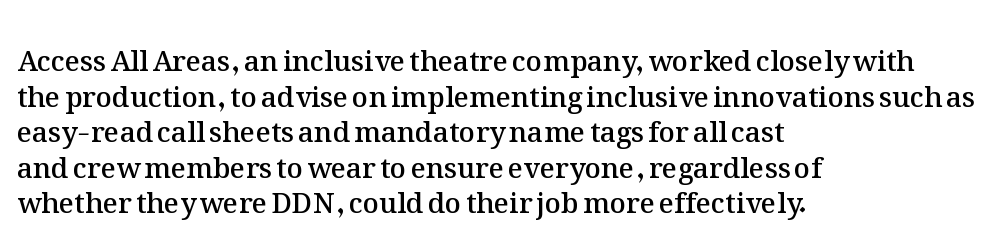
The image shows 28 px semibold type, upright; set left-aligned, normal line spacing (1.27x), normal letter spacing, not underlined; medium stroke contrast and a medium x-height.
